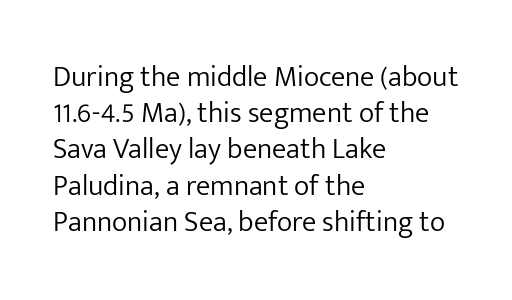
The image shows 29 px light sans-serif type, upright; set left-aligned, normal line spacing (1.25x), normal letter spacing, not underlined; low stroke contrast and a medium x-height.
